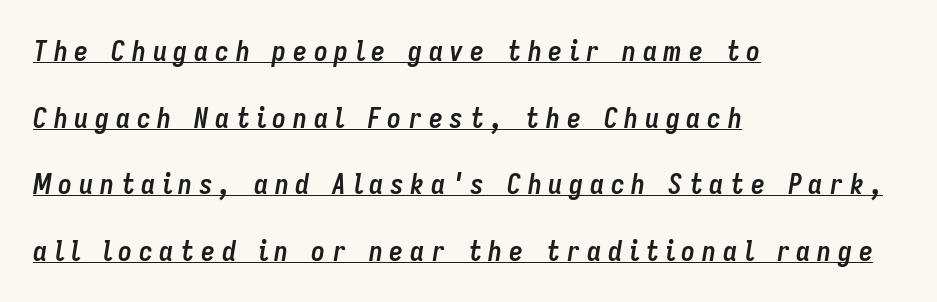
{"italic": "yes", "lean": "right", "slant_degrees": 9, "bold": "yes", "weight": "semibold", "width": "condensed", "stroke_contrast": "low", "x_height": "medium", "monospaced": "no", "underline": "yes", "align": "left", "line_spacing": "loose", "line_spacing_ratio": 2.38, "letter_spacing": "wide", "letter_spacing_em": 0.24, "glyph_px": 28}
